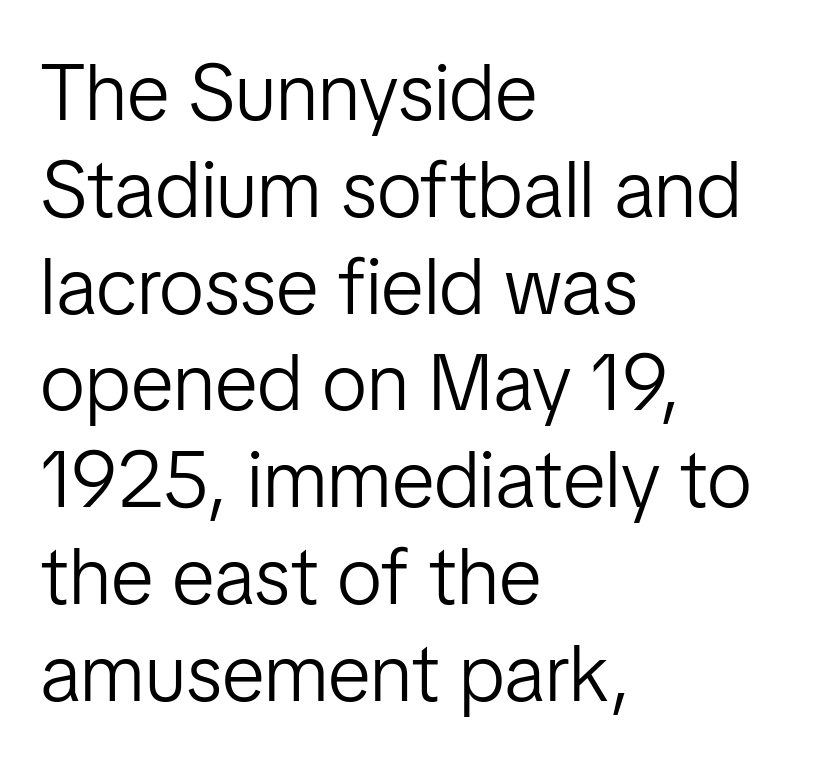
No chunkiness to these letters — they're not bold. Caption: multi-line text, flush left, ragged right. This sample uses plain, unmodified letter spacing. Plain, unruled lines of type. Unlike italic type, these characters show no tilt at all.
